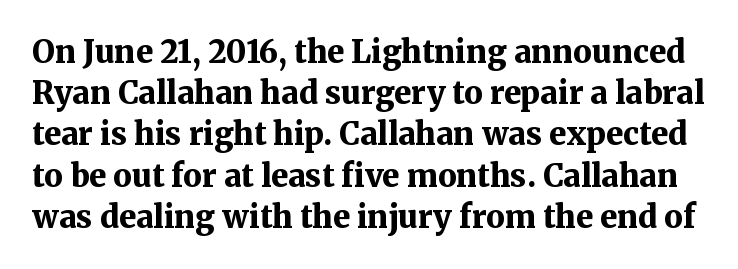
The image shows 31 px bold serif type, upright; set normal line spacing (1.33x), normal letter spacing, not underlined; medium stroke contrast and a medium x-height.
